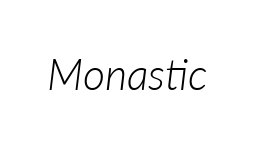
The image shows 43 px light type, italic (leaning right); set normal letter spacing, not underlined; low stroke contrast and a medium x-height.
